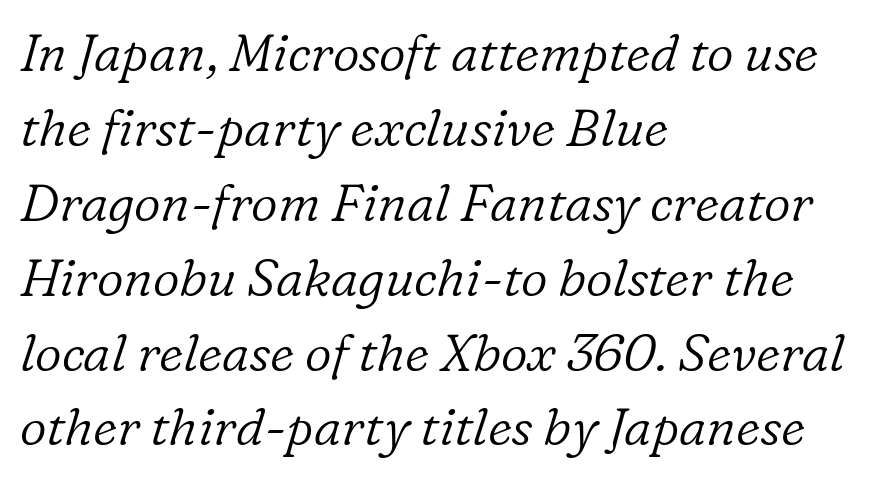
The image shows 52 px light serif type, italic (leaning right); set left-aligned, normal line spacing (1.44x), normal letter spacing, not underlined; low stroke contrast and a medium x-height.
